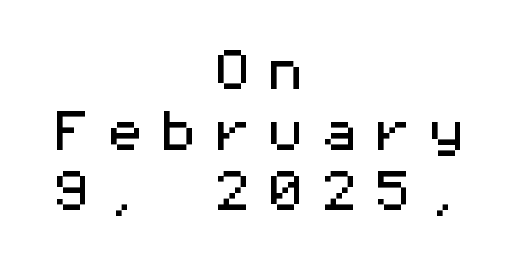
{"serif": "no", "italic": "no", "width": "wide", "stroke_contrast": "medium", "x_height": "medium", "monospaced": "yes", "underline": "no", "align": "center", "line_spacing": "normal", "line_spacing_ratio": 1.35, "glyph_px": 45}
